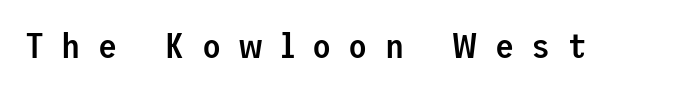
Q: Is the text bold? A: Semi-bold.
Q: Is the text italic (slanted)? A: No, it is upright.
Q: Is the typeface a serif or a sans-serif typeface? A: Sans-serif.
Q: Is the text underlined? A: No.
Q: Is the spacing between letters normal or unusually wide? A: Unusually wide.
Q: Width (condensed, normal, or wide)? A: Normal.
Q: Stroke contrast? A: Low.
Q: x-height? A: Medium.
